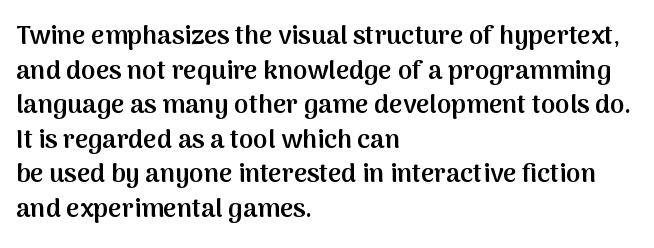
The glyphs have the mass of a demibold cut, below bold. Is the letter spacing exaggerated? No — it looks like the ordinary default. Which margin do the lines hug? The left one — the right edge is uneven. The rows are spaced the way most documents space them. Style check: upright. Has an underline been added? It has not.
